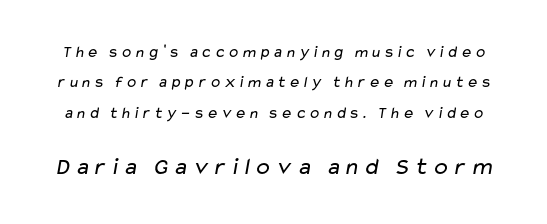
{"bold": "no", "underline": "no", "line_spacing": "loose", "line_spacing_ratio": 1.9, "larger_block": "second", "size_ratio": 1.5, "glyph_px": 24}
